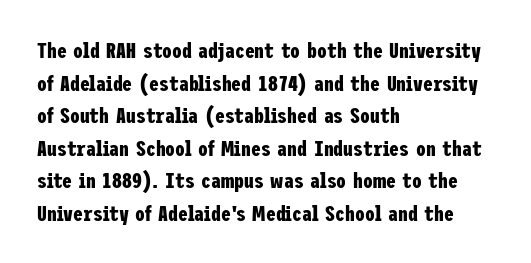
{"italic": "no", "bold": "yes", "underline": "no", "align": "left", "line_spacing": "normal", "line_spacing_ratio": 1.48, "letter_spacing": "normal", "letter_spacing_em": 0.0, "glyph_px": 22}
